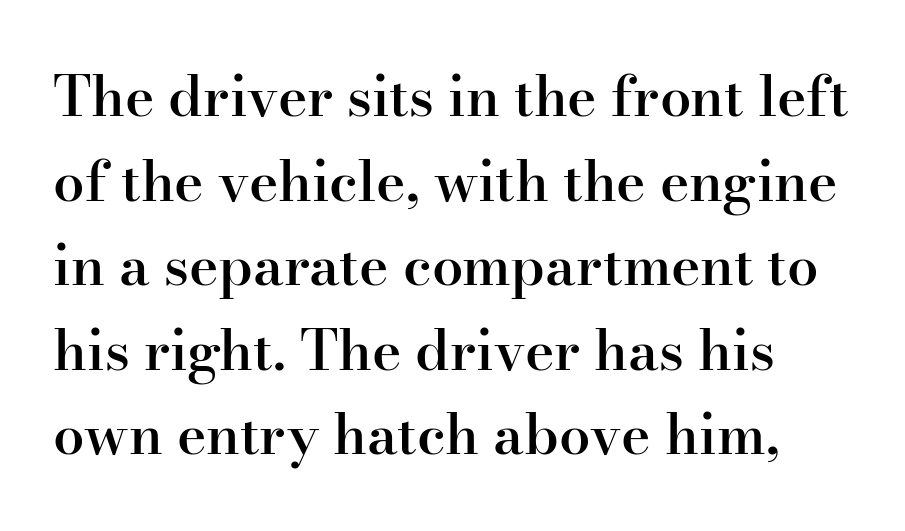
Q: Is the text bold? A: Semi-bold.
Q: Is the text italic (slanted)? A: No, it is upright.
Q: Is the typeface a serif or a sans-serif typeface? A: Serif.
Q: Is the text underlined? A: No.
Q: Is the spacing between letters normal or unusually wide? A: Normal.
Q: Is the spacing between lines tight, normal or loose? A: Normal.
Q: Width (condensed, normal, or wide)? A: Normal.
Q: Stroke contrast? A: High.
Q: x-height? A: Small.
Q: Monospaced? A: No.
